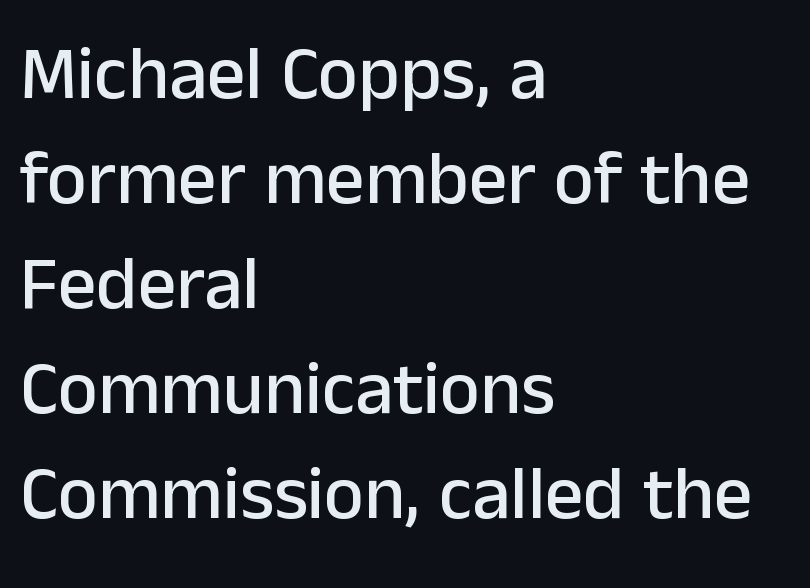
{"serif": "no", "italic": "no", "width": "normal", "stroke_contrast": "low", "x_height": "medium", "monospaced": "no", "underline": "no", "align": "left", "line_spacing": "normal", "line_spacing_ratio": 1.38, "letter_spacing": "normal", "letter_spacing_em": 0.0, "glyph_px": 76}
